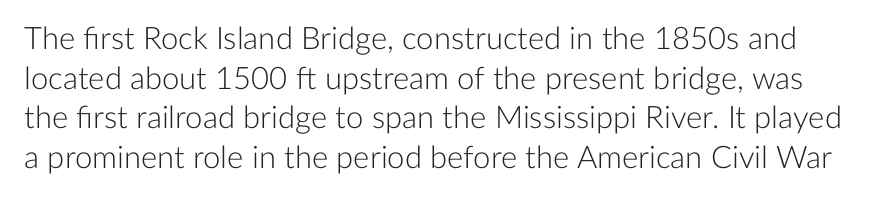
The image shows 31 px light sans-serif type, upright; set normal line spacing (1.28x), normal letter spacing, not underlined; low stroke contrast and a medium x-height.
